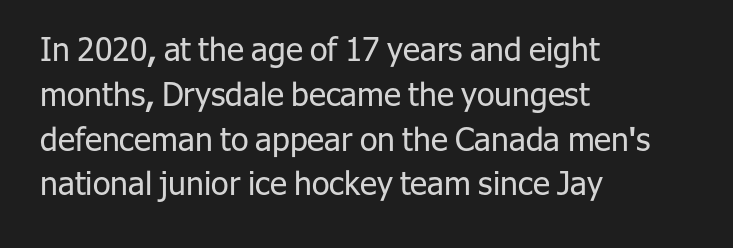
Q: Is the text bold? A: No.
Q: Is the text italic (slanted)? A: No, it is upright.
Q: Is the typeface a serif or a sans-serif typeface? A: Sans-serif.
Q: Is the text underlined? A: No.
Q: How is the paragraph aligned? A: Left-aligned.
Q: Is the spacing between letters normal or unusually wide? A: Normal.
Q: Is the spacing between lines tight, normal or loose? A: Normal.
Q: Width (condensed, normal, or wide)? A: Normal.
Q: Stroke contrast? A: Low.
Q: x-height? A: Medium.
Q: Monospaced? A: No.
